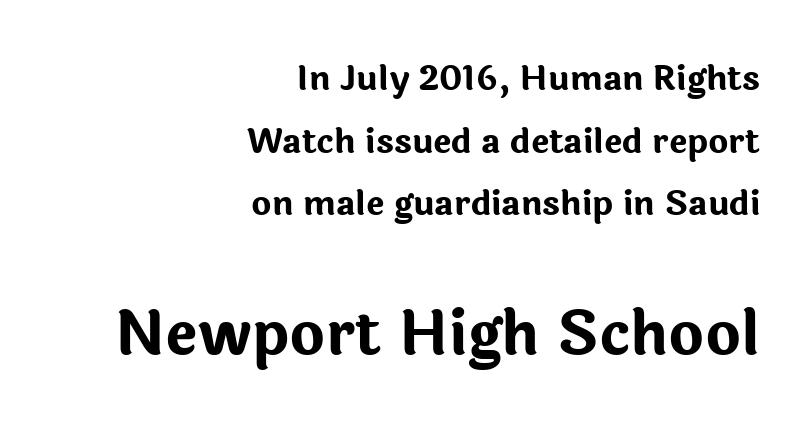
{"serif": "no", "italic": "no", "bold": "yes", "weight": "bold", "width": "normal", "stroke_contrast": "low", "x_height": "medium", "monospaced": "no", "underline": "no", "align": "right", "line_spacing_ratio": 1.84, "letter_spacing": "normal", "letter_spacing_em": 0.0, "larger_block": "second", "size_ratio": 1.76, "glyph_px": 60}
